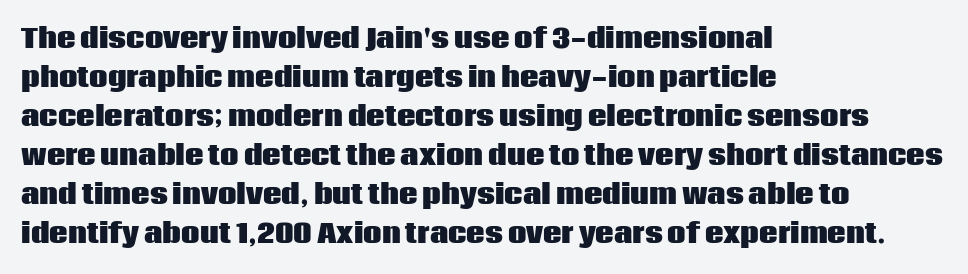
Successive baselines arrive at the customary interval. Nope, not italic — everything's standing straight. Stroke thickness is high; the sample reads as a true bold. Line starts are locked; line ends wander. Clear beneath every line of the passage. The line texture is even and compact thanks to regular tracking.
